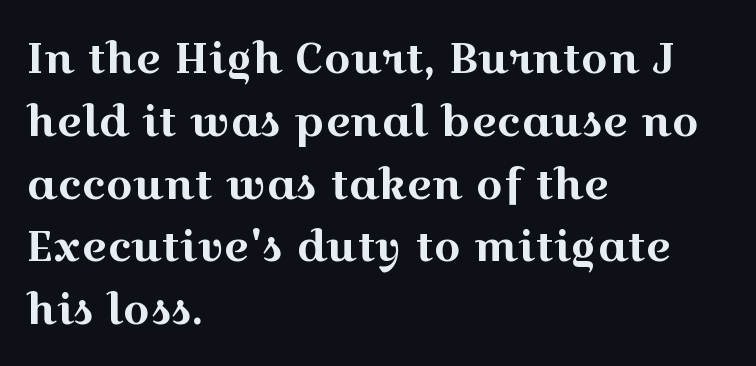
{"serif": "yes", "italic": "no", "width": "wide", "x_height": "medium", "monospaced": "no", "underline": "no", "align": "left", "line_spacing": "normal", "line_spacing_ratio": 1.46, "letter_spacing": "normal", "letter_spacing_em": 0.0, "glyph_px": 43}
